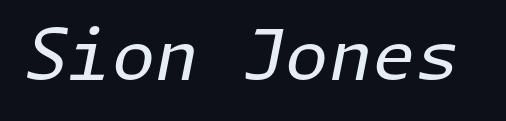
Q: Is the text bold? A: No.
Q: Is the text italic (slanted)? A: Yes, it leans right by about 11 degrees.
Q: Is the text underlined? A: No.
Q: Is the spacing between letters normal or unusually wide? A: Normal.
Q: Width (condensed, normal, or wide)? A: Normal.
Q: Stroke contrast? A: Low.
Q: x-height? A: Medium.
